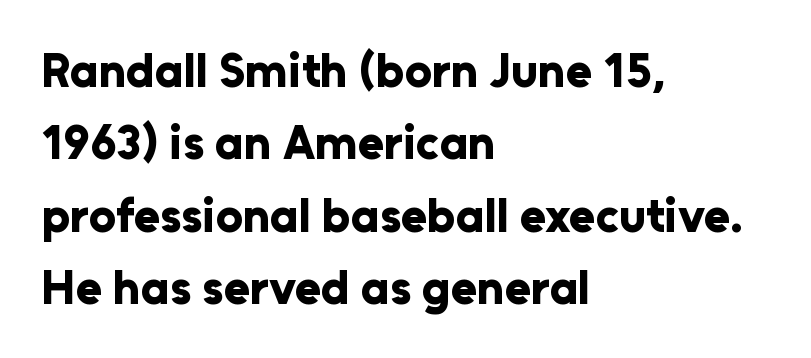
Does the type have serifs? No, each stem ends abruptly. The ragged edge is on the right, which tells us the setting is flush left. The font's upright variant was chosen for this text. This sample has the flowing, uneven cadence of proportional lettering. Check the space under the baseline: it is left empty.
